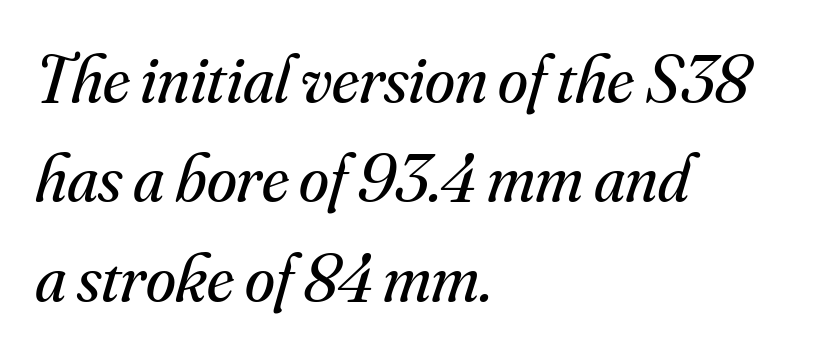
The rendering uses a moderate line-height, typical for paragraphs. This is oblique type, the kind used for emphasis or titles. Where is the straight margin? On the left. Think standard paragraph weight, or any step lighter than that. Character widths vary here, with narrow letters taking less room than wide ones. Type style note: has serifs.
